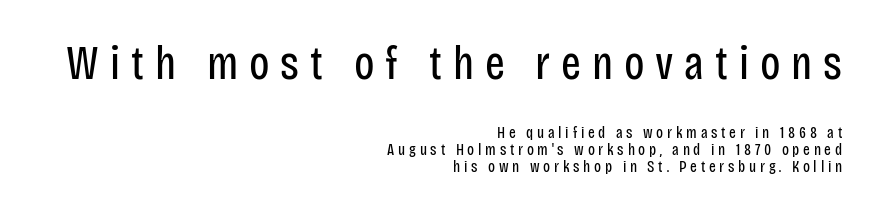
Spacing between characters has been opened up far beyond the box default. Anything drawn beneath the words? Only blank space. Is this a fixed-width face? No — the glyphs have proportional, varying widths. No chunkiness to these letters — they're not bold. Quick note: interline space is minimal.
